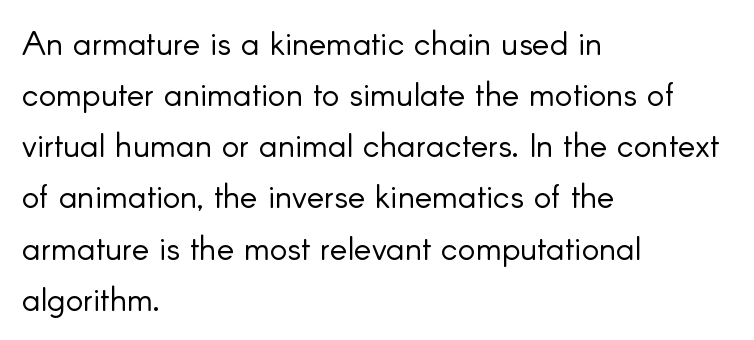
The rendering keeps characters at their native spacing. The passage shown is typed in a proportional face where columns would drift. I'd call this a sans setting — the letters go barefoot. The letters stand upright; this is a roman face. One glance says typical: line gaps are just what's usual. The space beneath each line is pristine and unruled.
